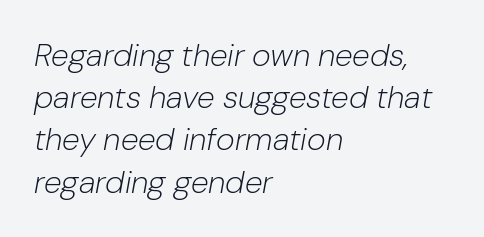
{"italic": "yes", "lean": "right", "slant_degrees": 10, "bold": "no", "weight": "light", "width": "normal", "stroke_contrast": "low", "x_height": "medium", "monospaced": "no", "underline": "no", "align": "left", "line_spacing": "normal", "line_spacing_ratio": 1.32, "letter_spacing": "normal", "letter_spacing_em": 0.0, "glyph_px": 32}
